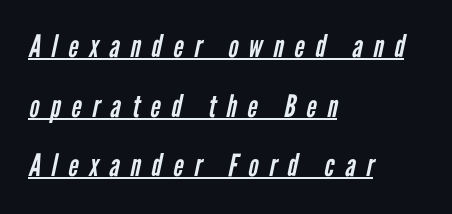
{"serif": "no", "bold": "no", "weight": "regular", "width": "condensed", "stroke_contrast": "low", "x_height": "medium", "monospaced": "no", "underline": "yes", "align": "left", "line_spacing": "loose", "line_spacing_ratio": 1.92, "letter_spacing": "wide", "letter_spacing_em": 0.35, "glyph_px": 31}
